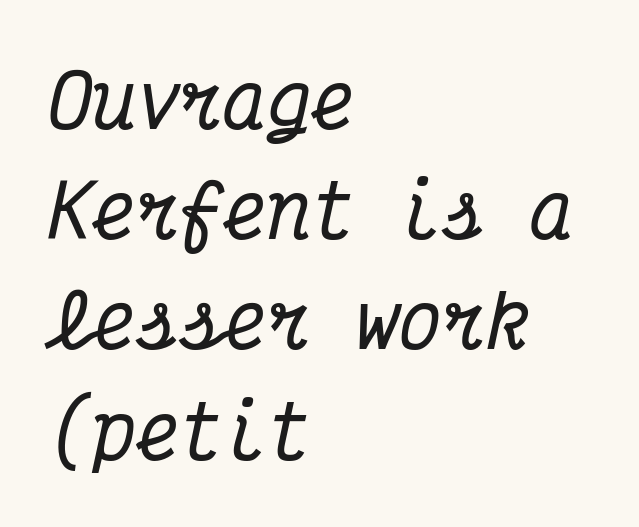
These lines sit exactly where default settings would place them. Just letters on the line, the space beneath them empty. Honestly, the letter spacing is just normal — you wouldn't notice it. This sample uses a serif face. The face used here has a pronounced slope to its letters.
